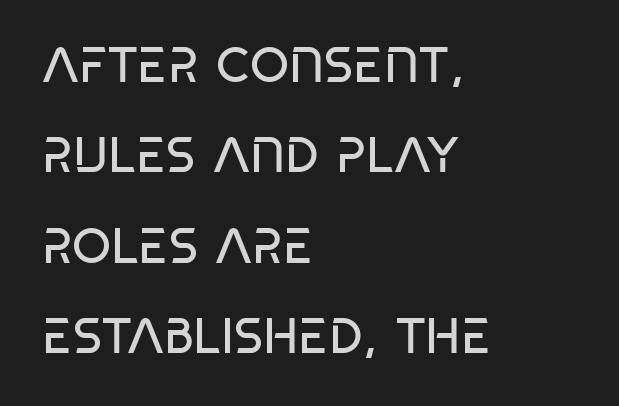
These glyphs show unthickened strokes, regular width or finer. The tracking reads as untouched default to a designer's eye. Observe the absence of serifs on each vertical stroke in this sample. Rule under the text: the space is simply empty.
